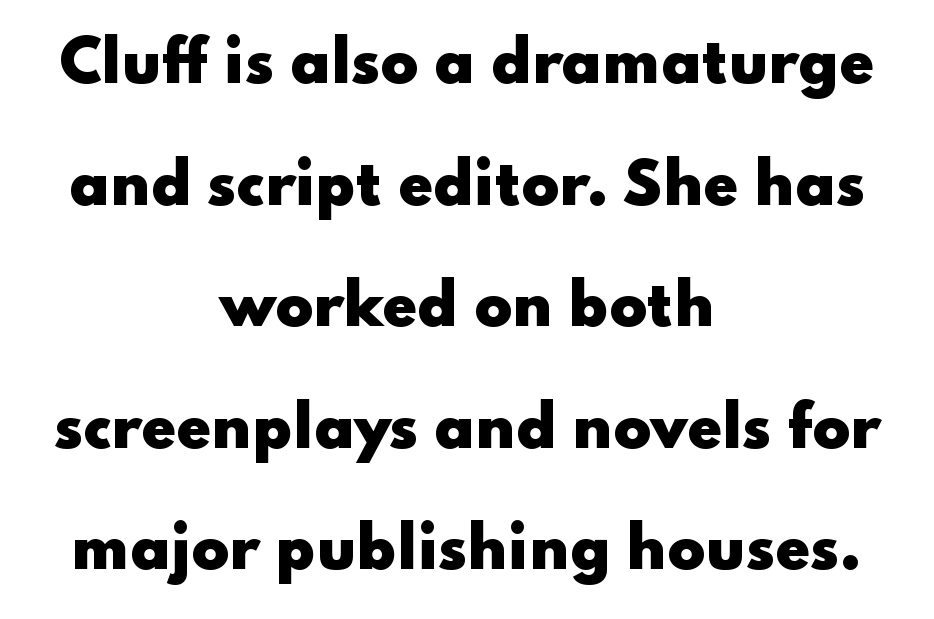
The image shows 56 px heavy, wide sans-serif type, upright; set centered, loose line spacing (2.17x), normal letter spacing, not underlined; low stroke contrast and a small x-height.
